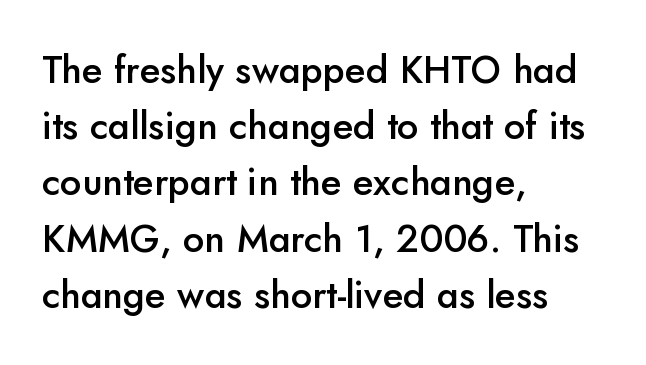
{"serif": "no", "italic": "no", "bold": "semi", "weight": "semibold", "width": "normal", "stroke_contrast": "low", "x_height": "small", "monospaced": "no", "underline": "no", "align": "left", "line_spacing": "normal", "line_spacing_ratio": 1.48, "letter_spacing": "normal", "letter_spacing_em": 0.0, "glyph_px": 38}
